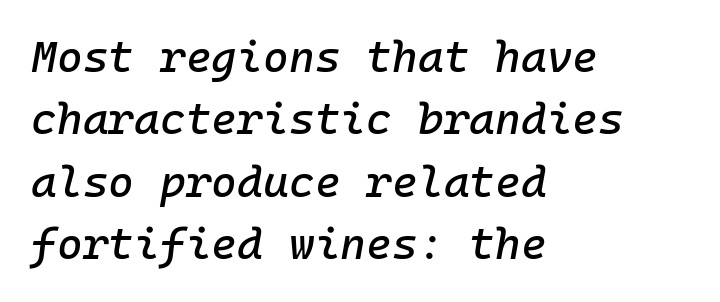
The image shows 44 px text type, italic (leaning right), monospaced; set left-aligned, normal line spacing (1.42x), normal letter spacing, not underlined; low stroke contrast and a medium x-height.
